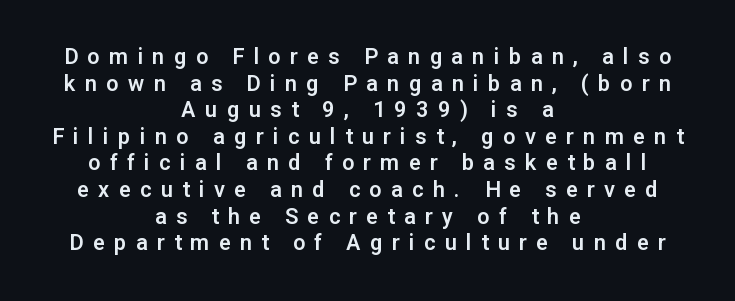
Q: Is the text italic (slanted)? A: No, it is upright.
Q: Is the text underlined? A: No.
Q: How is the paragraph aligned? A: Centered.
Q: Is the spacing between letters normal or unusually wide? A: Unusually wide.
